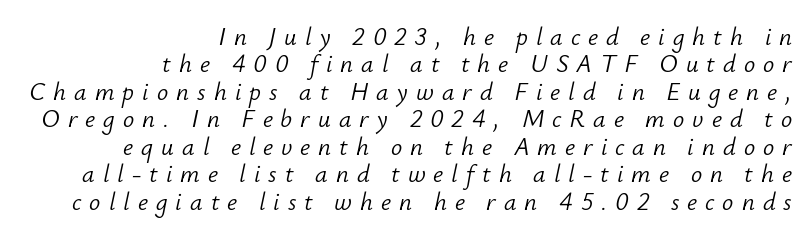
{"italic": "yes", "lean": "right", "slant_degrees": 12, "bold": "no", "underline": "no", "align": "right", "line_spacing": "tight", "line_spacing_ratio": 1.1, "letter_spacing": "wide", "letter_spacing_em": 0.32, "glyph_px": 25}
